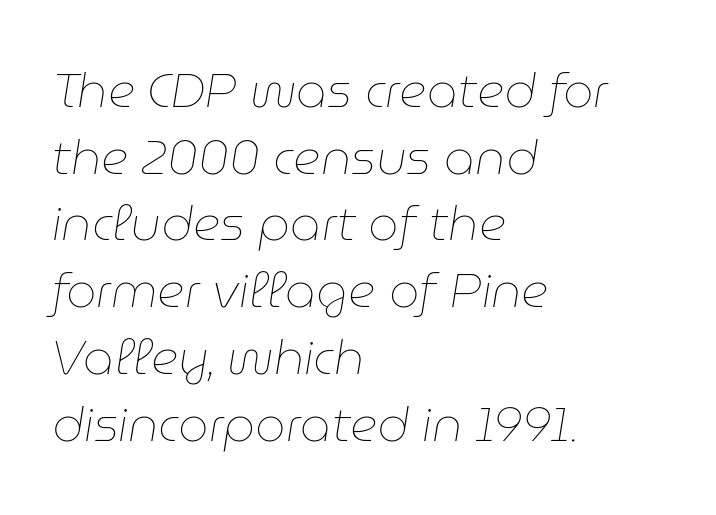
Q: Is the text bold? A: No.
Q: Is the text italic (slanted)? A: Yes, it leans right by about 9 degrees.
Q: Is the text underlined? A: No.
Q: How is the paragraph aligned? A: Left-aligned.
Q: Is the spacing between letters normal or unusually wide? A: Normal.
Q: Is the spacing between lines tight, normal or loose? A: Normal.
Q: Width (condensed, normal, or wide)? A: Normal.
Q: Stroke contrast? A: Low.
Q: x-height? A: Medium.
Q: Monospaced? A: No.
